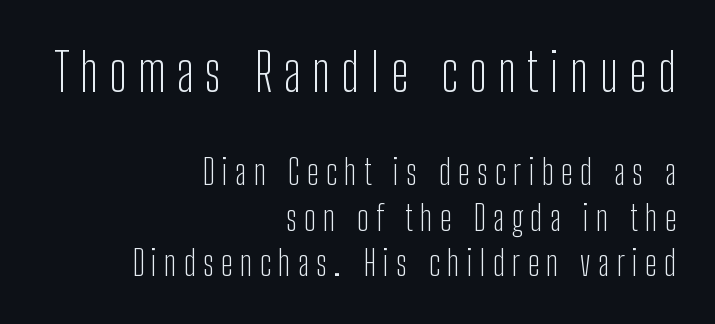
The image shows 53 px light, condensed sans-serif type, upright; set right-aligned, normal line spacing (1.3x), unusually wide letter spacing (+0.21 em), not underlined; the first (top) block is 1.51x larger; low stroke contrast and a medium x-height.
